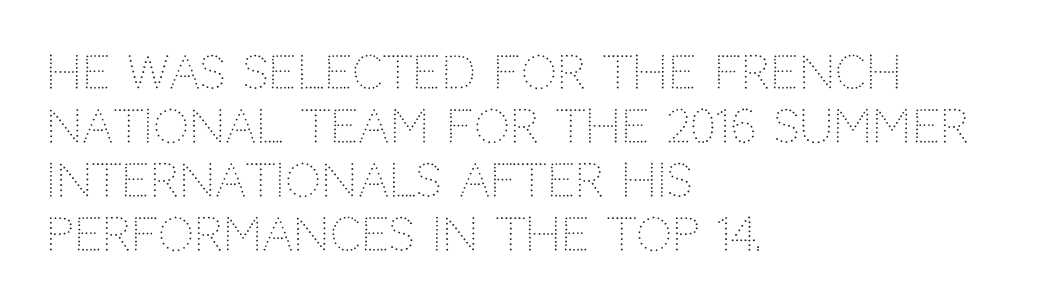
{"serif": "no", "italic": "no", "bold": "no", "weight": "light", "width": "normal", "stroke_contrast": "low", "x_height": "large", "monospaced": "no", "underline": "no", "align": "left", "line_spacing_ratio": 1.2, "letter_spacing": "normal", "letter_spacing_em": 0.0, "glyph_px": 45}
